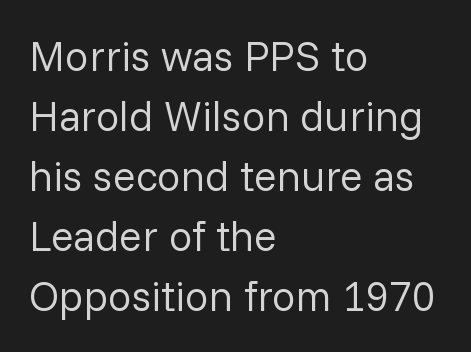
Q: Is the text bold? A: No.
Q: Is the text italic (slanted)? A: No, it is upright.
Q: Is the typeface a serif or a sans-serif typeface? A: Sans-serif.
Q: Is the text underlined? A: No.
Q: How is the paragraph aligned? A: Left-aligned.
Q: Is the spacing between letters normal or unusually wide? A: Normal.
Q: Is the spacing between lines tight, normal or loose? A: Normal.
Q: Width (condensed, normal, or wide)? A: Normal.
Q: Stroke contrast? A: Low.
Q: x-height? A: Medium.
Q: Monospaced? A: No.
